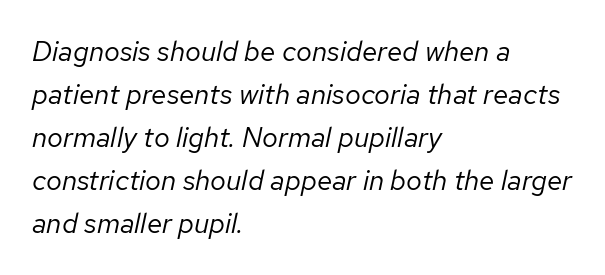
The image shows 28 px regular-weight type, italic (leaning right); set left-aligned, normal line spacing (1.54x), normal letter spacing, not underlined; low stroke contrast and a medium x-height.
